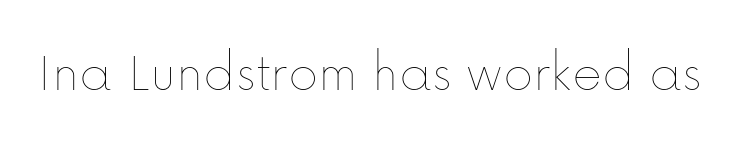
The face looks like a standard text weight, possibly lighter. Rendered with straight, roman letterforms. Quick note: underline off. You could not count columns in this text — the font is proportionally spaced. Is the letter spacing exaggerated? No — it looks like the ordinary default.
